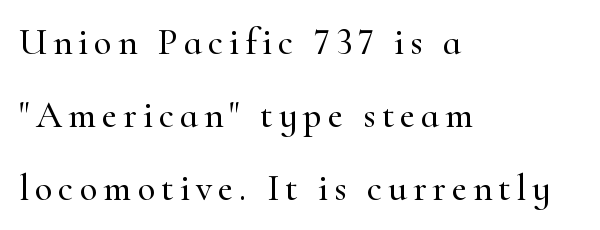
This rendering uses left alignment, leaving the right contour irregular. You could not count columns in this text — the font is proportionally spaced. Lines of text with bare space underneath. The letters carry serifs — small finishing strokes at the ends of their stems. Compared with typical paragraphs, the rows here are farther apart.
